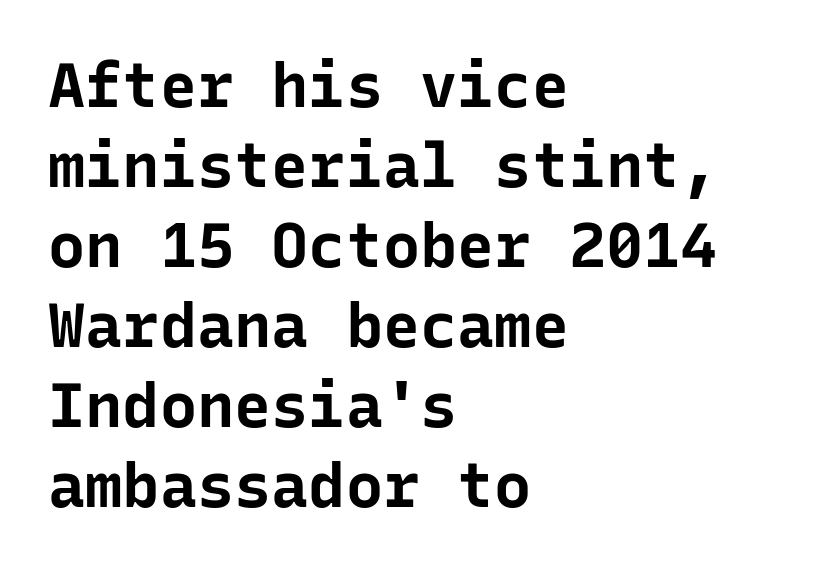
{"serif": "no", "italic": "no", "bold": "yes", "weight": "bold", "width": "normal", "stroke_contrast": "low", "x_height": "medium", "monospaced": "yes", "underline": "no", "align": "left", "line_spacing": "normal", "line_spacing_ratio": 1.29, "letter_spacing": "normal", "letter_spacing_em": 0.0, "glyph_px": 62}
